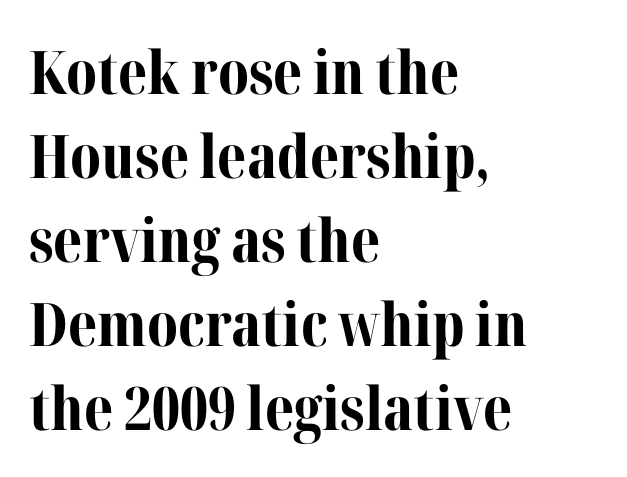
Designer's note — italics off, roman on. Underlining? Definitely not there. Is the block centered? No — it sits flush against the left margin. The rendering uses a bold face; every stroke is thick and dark.
